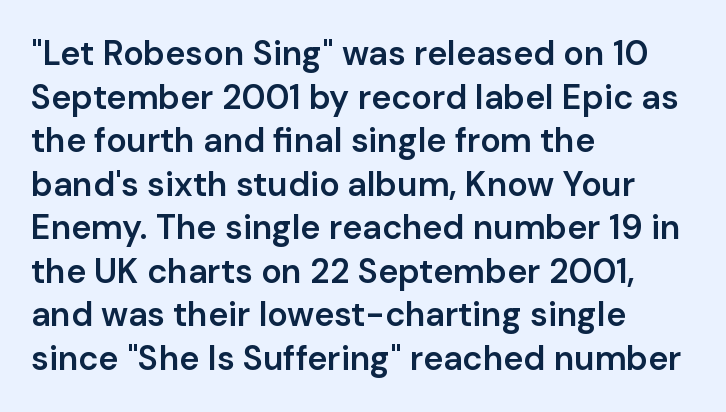
Note: no serifs on the glyphs. Rows of type keep a routine distance in the vertical direction. Compared with a centered layout, this one pins lines to the left instead. Notice how the stems are strictly vertical — no italics here. Short note: letters normally spaced. Moderately thickened strokes mark this as semibold type.
